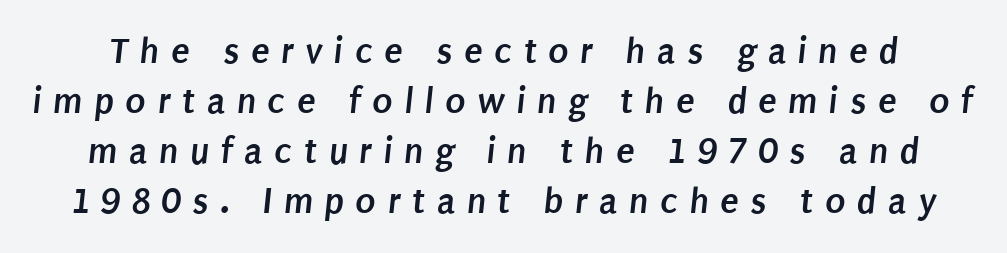
These lines are rendered in a variable-pitch font. The rendering inserts visible extra space after every character. Are there feet on the stems? There aren't — it's a sans. Words float on clear page, feet unadorned.
